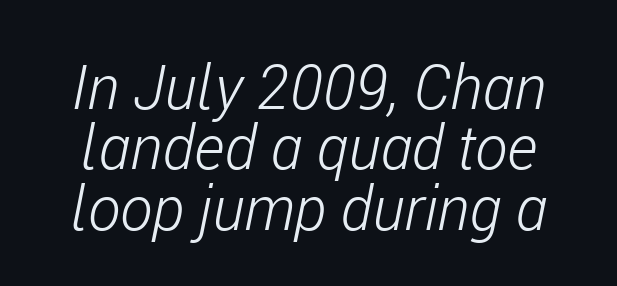
The image shows 61 px light, condensed type, italic (leaning right); set tight line spacing (0.99x), normal letter spacing, not underlined; low stroke contrast and a medium x-height.
